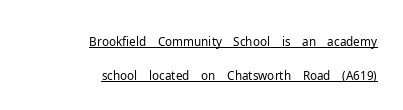
{"italic": "no", "bold": "no", "underline": "yes", "align": "right", "line_spacing": "normal", "line_spacing_ratio": 1.42, "letter_spacing": "normal", "letter_spacing_em": 0.0, "glyph_px": 24}
